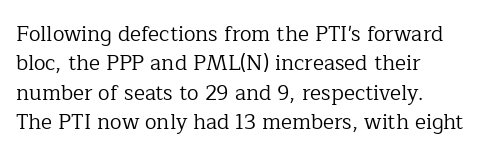
Q: Is the text bold? A: No.
Q: Is the text italic (slanted)? A: No, it is upright.
Q: Is the text underlined? A: No.
Q: How is the paragraph aligned? A: Left-aligned.
Q: Is the spacing between letters normal or unusually wide? A: Normal.
Q: Is the spacing between lines tight, normal or loose? A: Normal.
